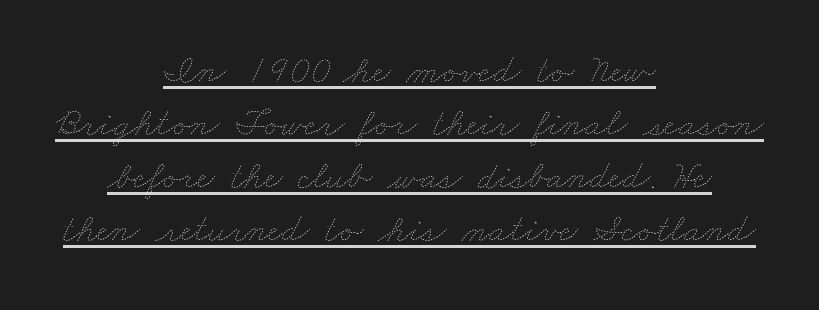
Q: Is the text bold? A: No.
Q: Is the text underlined? A: Yes.
Q: How is the paragraph aligned? A: Centered.
Q: Is the spacing between letters normal or unusually wide? A: Normal.
Q: Is the spacing between lines tight, normal or loose? A: Normal.
Q: Width (condensed, normal, or wide)? A: Wide.
Q: Stroke contrast? A: Low.
Q: x-height? A: Small.
Q: Monospaced? A: No.
